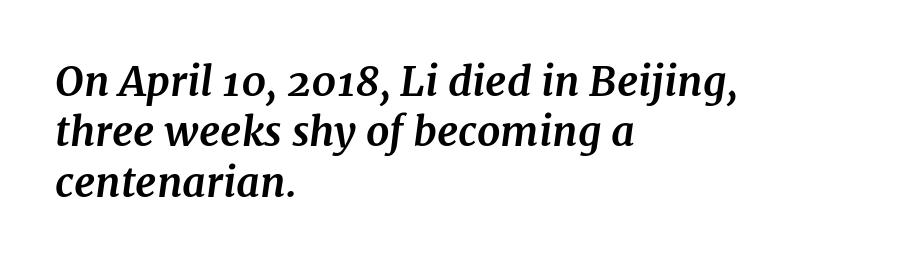
The baseline area is clear. Here the designer chose a conventional face with non-uniform glyph widths. Look at the stroke-to-counter ratio: heavy, a bold. The horizontal fit of the characters is conventional and even. Caption: multi-line text, flush left, ragged right. Compared with ordinary roman type, these characters are visibly tilted.
